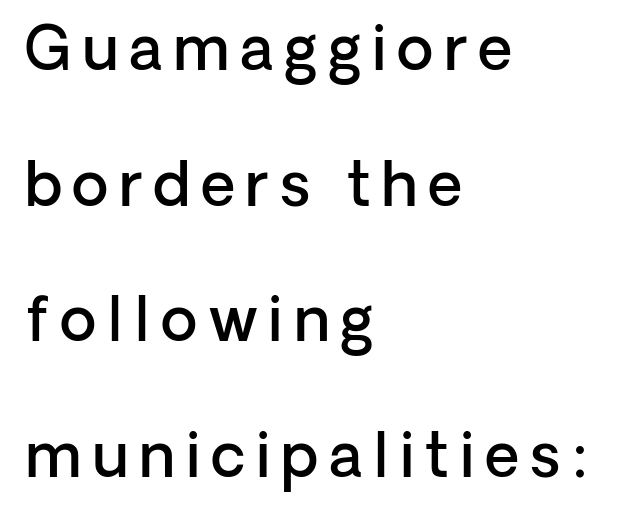
The image shows 60 px semibold sans-serif type, upright; set left-aligned, loose line spacing (2.26x), not underlined; low stroke contrast and a medium x-height.
